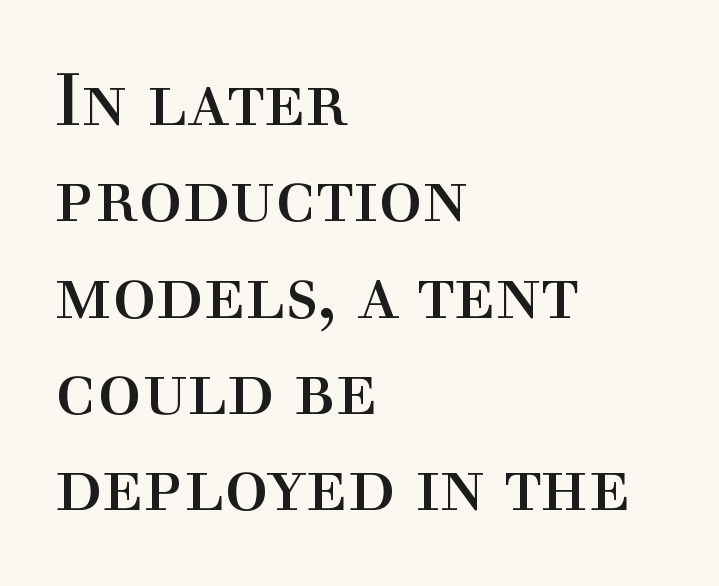
{"serif": "yes", "italic": "no", "bold": "no", "weight": "regular", "width": "normal", "x_height": "medium", "monospaced": "no", "underline": "no", "align": "left", "line_spacing": "normal", "line_spacing_ratio": 1.32, "letter_spacing": "normal", "letter_spacing_em": 0.0, "glyph_px": 73}
